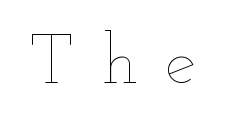
When letters stand straight like this, we call the style roman or upright. Spacing verdict: proportional, widths tailored to each character. Heft: none added — not bold. Tracking value appears strongly positive — letters spread wide. This rendering features lettering with no underline.
